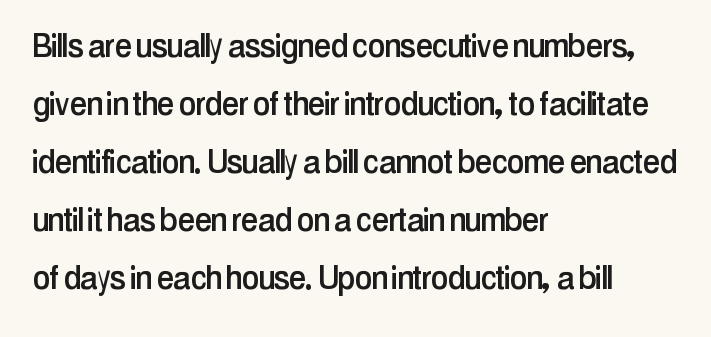
Honestly, there is no underline to notice here at all. Character widths vary here, with narrow letters taking less room than wide ones. The line-height multiplier appears to be the usual default. Examine the stroke ends and you'll find no serifs. Rendered with straight, roman letterforms. The gaps between neighbouring characters are ordinary and unremarkable.
